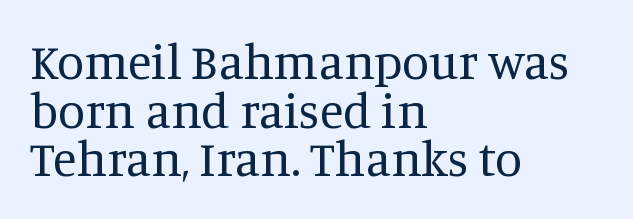
{"serif": "yes", "italic": "no", "bold": "no", "weight": "regular", "width": "normal", "stroke_contrast": "medium", "x_height": "large", "monospaced": "no", "underline": "no", "align": "left", "line_spacing": "tight", "line_spacing_ratio": 0.99, "letter_spacing": "normal", "letter_spacing_em": 0.0, "glyph_px": 49}
